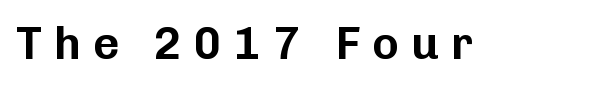
The image shows 45 px sans-serif type, upright; set unusually wide letter spacing (+0.27 em), not underlined; low stroke contrast and a medium x-height.
